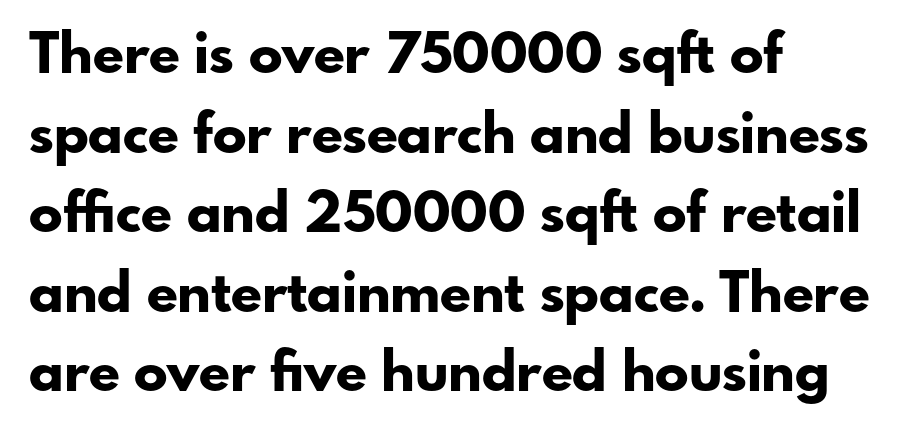
The rendering uses natural spacing where letterforms have individual widths. Characters follow at the spacing the type designer built in. This sample uses an upright cut, with every glyph sitting square on the baseline. The space directly below the letters is spotless.
